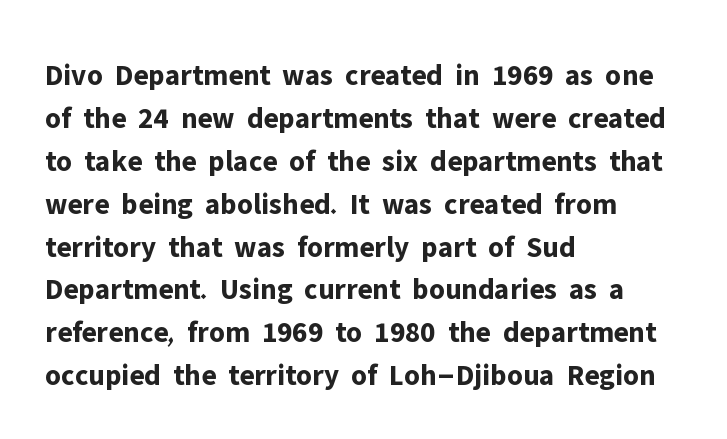
Q: Is the text bold? A: Yes.
Q: Is the text italic (slanted)? A: No, it is upright.
Q: Is the typeface a serif or a sans-serif typeface? A: Sans-serif.
Q: Is the text underlined? A: No.
Q: How is the paragraph aligned? A: Left-aligned.
Q: Is the spacing between letters normal or unusually wide? A: Normal.
Q: Is the spacing between lines tight, normal or loose? A: Normal.
Q: Width (condensed, normal, or wide)? A: Normal.
Q: Stroke contrast? A: Low.
Q: x-height? A: Medium.
Q: Monospaced? A: No.
